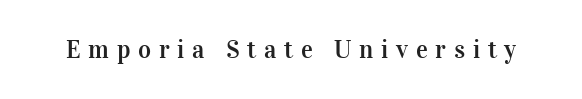
Descenders hang freely into open space. Glyph-to-glyph distance is far greater than everyday printed text. Posture: upright roman.
